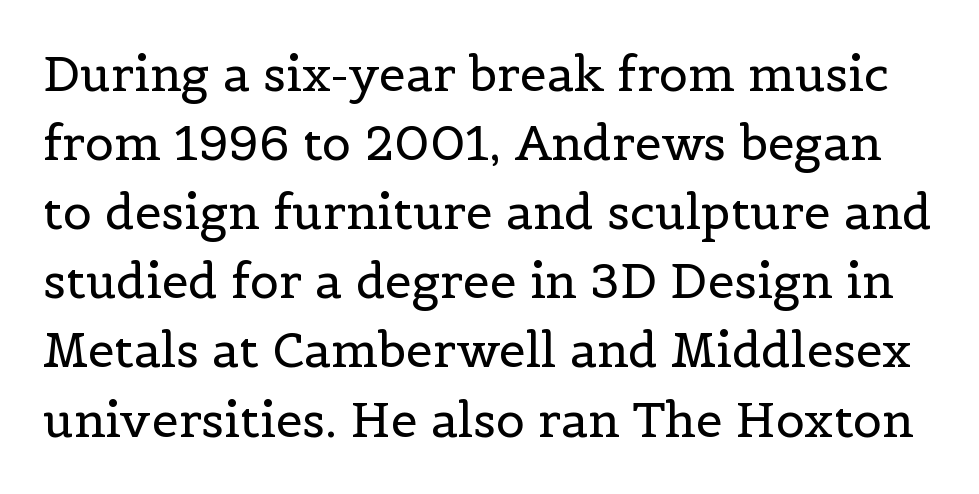
The image shows 48 px regular-weight serif type, upright; set normal line spacing (1.44x), normal letter spacing, not underlined; a medium x-height.
